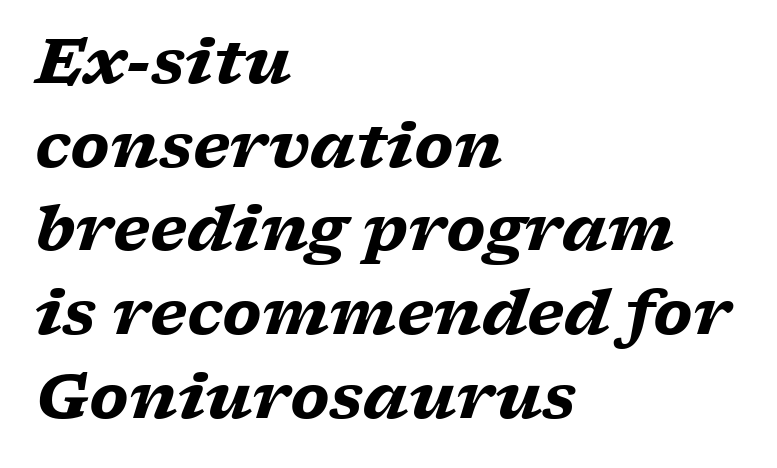
The image shows 62 px heavy, wide serif type, italic (leaning right); set left-aligned, normal line spacing (1.35x), normal letter spacing, not underlined; low stroke contrast and a medium x-height.
